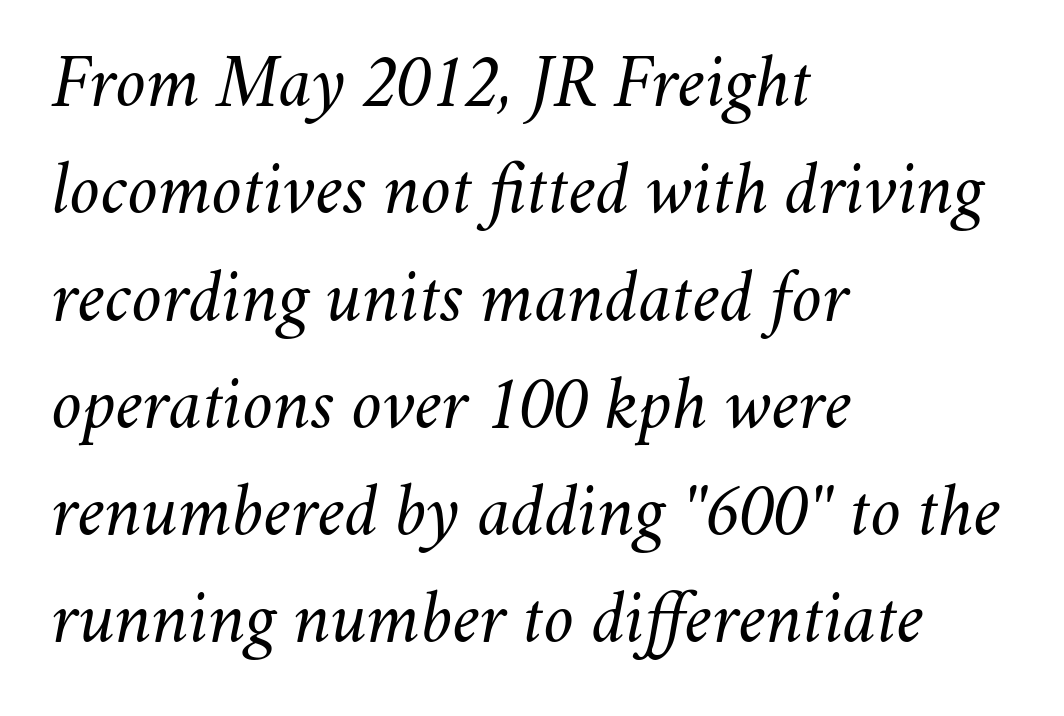
The letters look calm and open, with moderate or lighter stems. Does the leading feel generous? No, just average. The whole block is typeset with a tilt. Rule under the text: the space is simply empty. The face used here is rendered with its standard letterfit. Here the designer chose a conventional face with non-uniform glyph widths.
